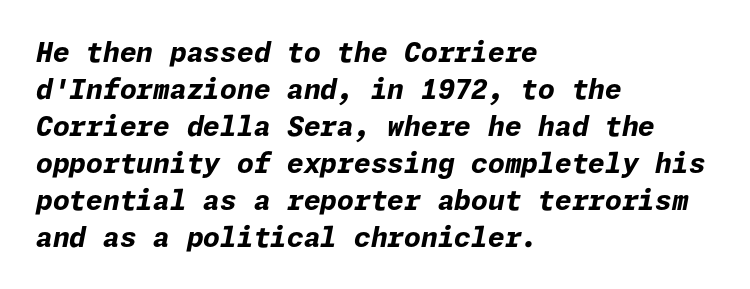
Q: Is the text bold? A: Yes.
Q: Is the text italic (slanted)? A: Yes, it leans right by about 11 degrees.
Q: Is the text underlined? A: No.
Q: How is the paragraph aligned? A: Left-aligned.
Q: Is the spacing between letters normal or unusually wide? A: Normal.
Q: Is the spacing between lines tight, normal or loose? A: Normal.
